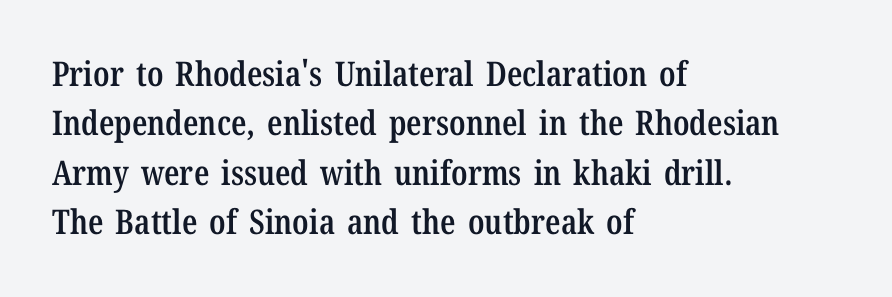
Quick note: underline off. The face used here is rendered with its standard letterfit. The characters look somewhat weighty, a semibold short of true bold. Honestly, the row spacing looks completely unremarkable.
